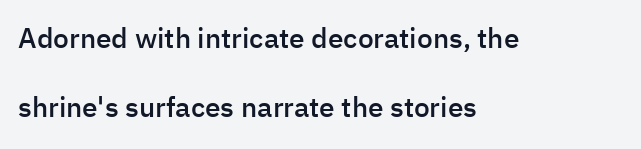
In terms of letterform style, serifs are entirely absent. Anything drawn beneath the words? Only blank space. Letter spacing: default. Is this a fixed-width face? No — the glyphs have proportional, varying widths. Interline gaps are noticeably wide in this sample. How heavy is the stroke? Medium-heavy — a semibold, shy of bold.
